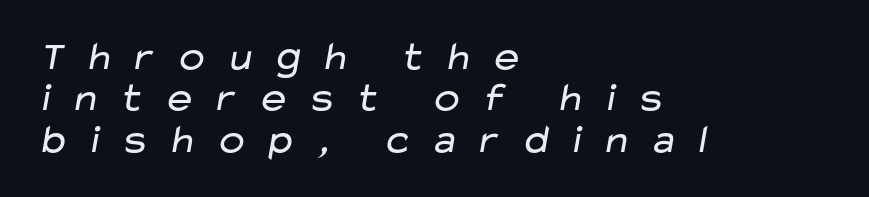
The image shows 41 px regular-weight, wide sans-serif type; set left-aligned, tight line spacing (1.01x), unusually wide letter spacing (+0.41 em), not underlined; low stroke contrast and a medium x-height.
